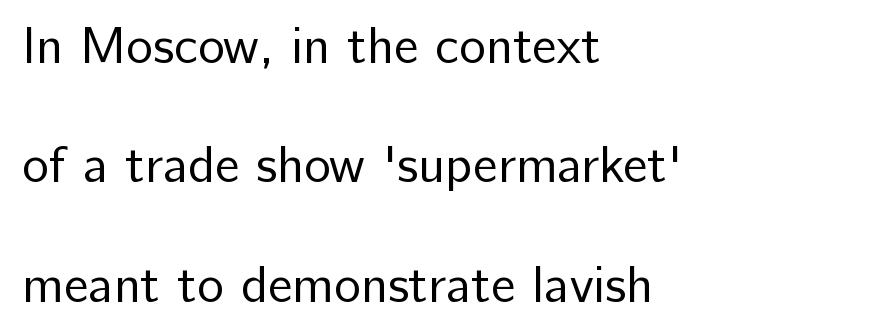
{"serif": "no", "italic": "no", "bold": "no", "weight": "regular", "width": "normal", "stroke_contrast": "low", "x_height": "medium", "monospaced": "no", "underline": "no", "align": "left", "line_spacing": "loose", "line_spacing_ratio": 2.34, "letter_spacing": "normal", "letter_spacing_em": 0.0, "glyph_px": 51}
